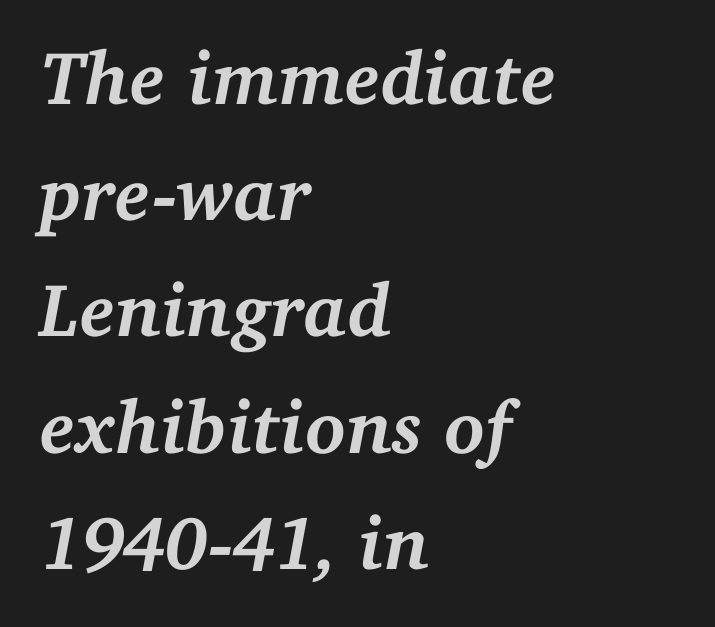
The image shows 75 px semibold serif type, italic (leaning right); set left-aligned, normal line spacing (1.55x), normal letter spacing, not underlined; medium stroke contrast and a medium x-height.
